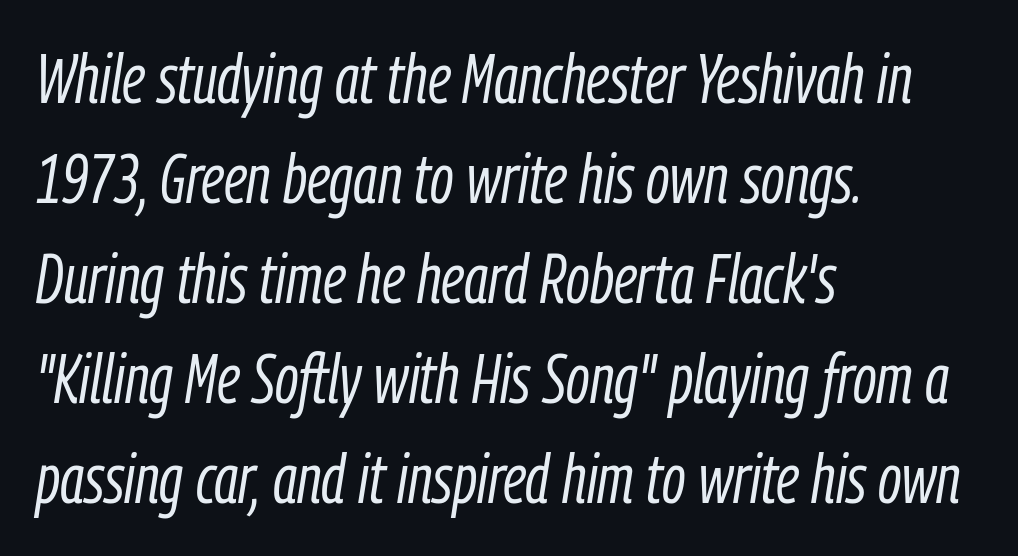
Q: Is the text bold? A: No.
Q: Is the text italic (slanted)? A: Yes, it leans right by about 9 degrees.
Q: Is the text underlined? A: No.
Q: How is the paragraph aligned? A: Left-aligned.
Q: Is the spacing between letters normal or unusually wide? A: Normal.
Q: Is the spacing between lines tight, normal or loose? A: Normal.
Q: Width (condensed, normal, or wide)? A: Condensed.
Q: Stroke contrast? A: Low.
Q: x-height? A: Medium.
Q: Monospaced? A: No.
